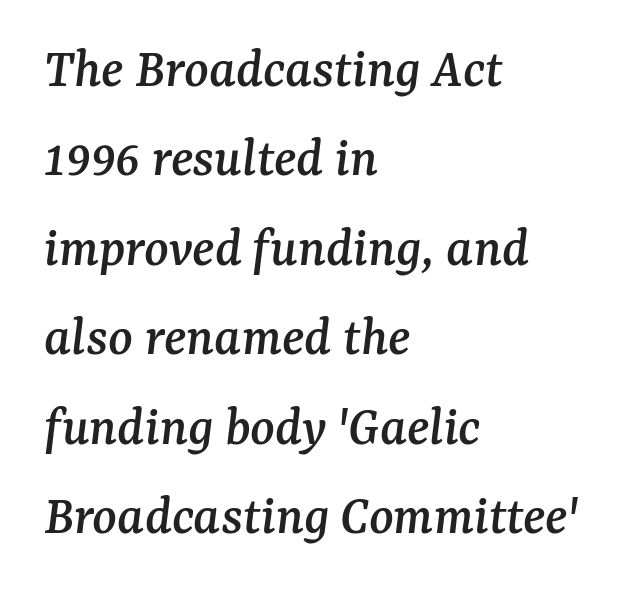
The image shows 57 px serif type, italic (leaning right); set left-aligned, normal line spacing (1.57x), normal letter spacing, not underlined; medium stroke contrast and a medium x-height.
